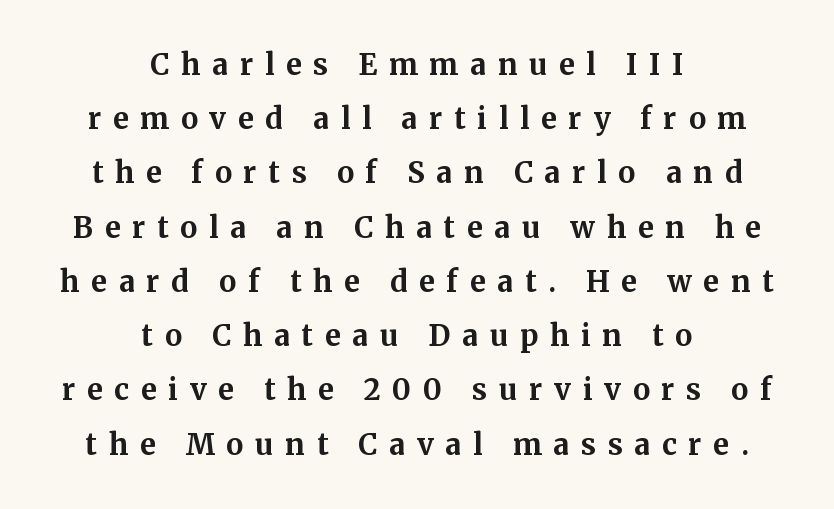
Italic? Not at all — the glyphs are vertical. The space beneath each line is pristine and unruled. The passage shown is typed in a proportional face where columns would drift. Students, note that the glyphs here are deliberately spaced far apart. The font is running at its bold setting.
